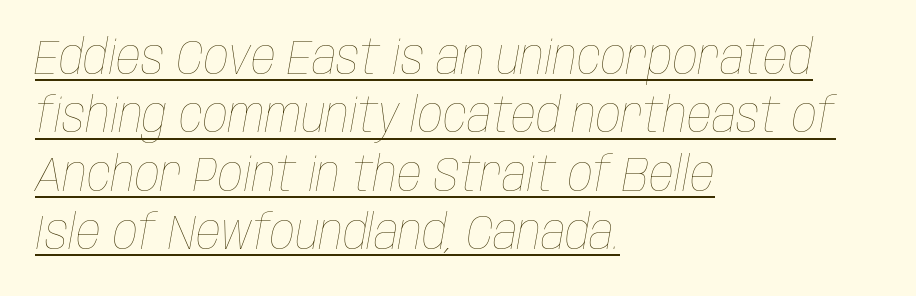
Q: Is the text bold? A: No.
Q: Is the text italic (slanted)? A: Yes, it leans right by about 10 degrees.
Q: Is the text underlined? A: Yes.
Q: How is the paragraph aligned? A: Left-aligned.
Q: Is the spacing between letters normal or unusually wide? A: Normal.
Q: Width (condensed, normal, or wide)? A: Condensed.
Q: Stroke contrast? A: Low.
Q: x-height? A: Large.
Q: Monospaced? A: No.
